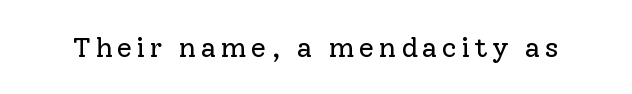
{"serif": "yes", "italic": "no", "bold": "no", "weight": "regular", "width": "normal", "stroke_contrast": "low", "x_height": "medium", "monospaced": "no", "underline": "no", "glyph_px": 28}
